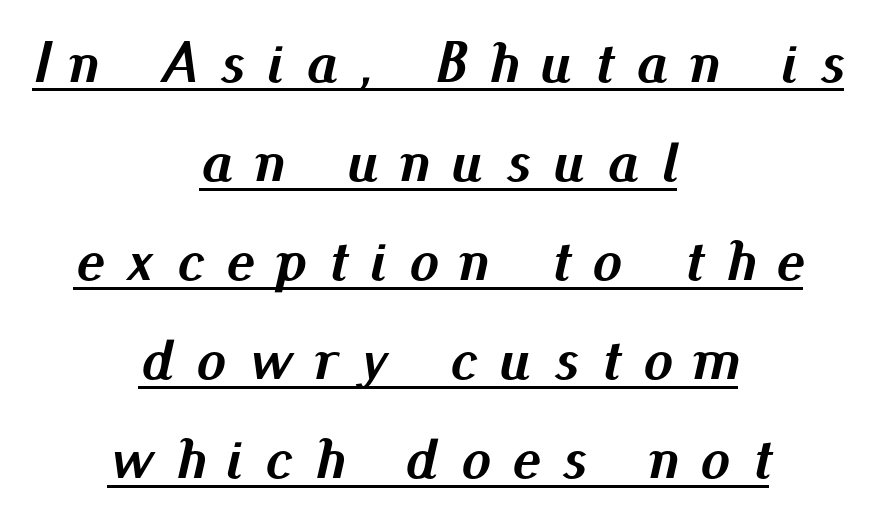
Looking at the ascenders, they clearly lean. Whoever set this chose a conventional vertical rhythm. The passage shown is typed in a proportional face where columns would drift. Neither beginnings nor endings align; midpoints do.
